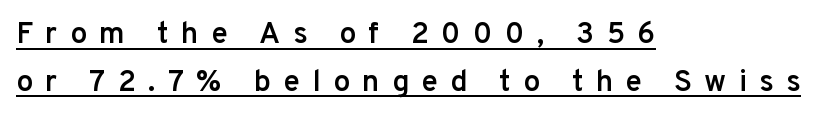
{"serif": "no", "italic": "no", "bold": "semi", "weight": "semibold", "width": "normal", "stroke_contrast": "low", "x_height": "medium", "monospaced": "no", "underline": "yes", "align": "left", "line_spacing": "normal", "line_spacing_ratio": 1.59, "letter_spacing": "wide", "letter_spacing_em": 0.41, "glyph_px": 30}
